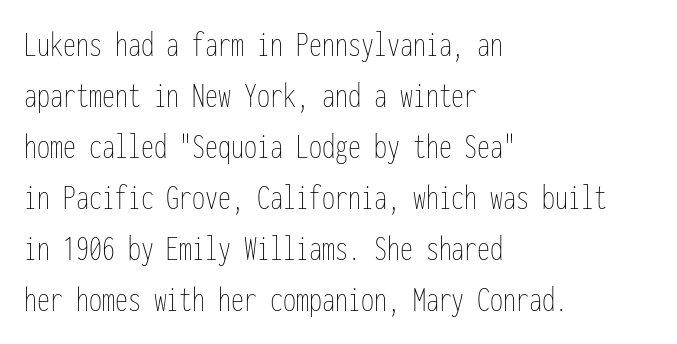
Note the uniform advance width — an 'i' takes as much space as an 'm'. When letters stand straight like this, we call the style roman or upright. The typesetter chose a ragged-right arrangement here. Honestly, the row spacing looks completely unremarkable. The letters sit at their default tracking, neither squeezed nor spread. The weight tops out at a normal text grade.
